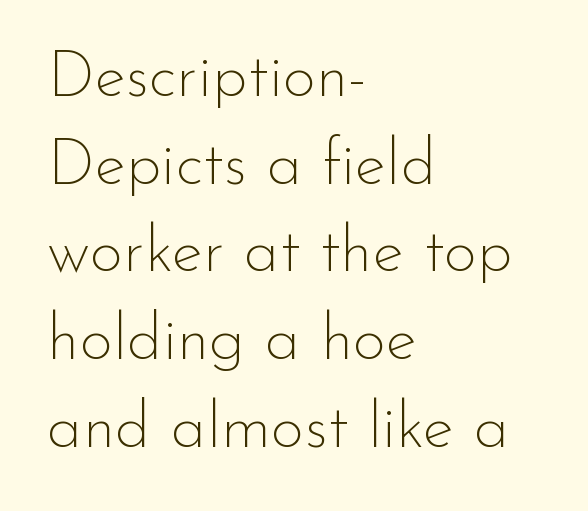
{"serif": "no", "italic": "no", "bold": "no", "weight": "thin", "width": "normal", "stroke_contrast": "low", "x_height": "small", "monospaced": "no", "underline": "no", "align": "left", "line_spacing": "normal", "line_spacing_ratio": 1.35, "letter_spacing": "normal", "letter_spacing_em": 0.0, "glyph_px": 65}
